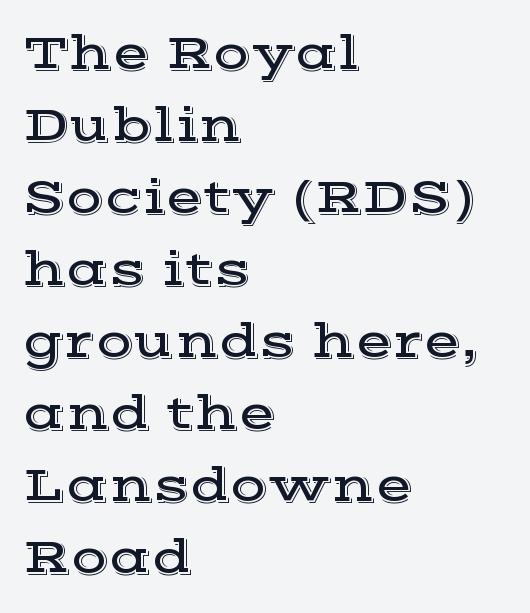
The image shows 49 px wide serif type, upright; set left-aligned, normal line spacing (1.47x), normal letter spacing, not underlined; a medium x-height.
